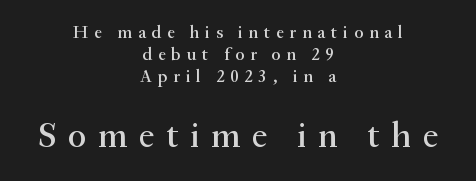
The image shows 36 px serif type, upright; set centered, line spacing 1.23x, unusually wide letter spacing (+0.32 em), not underlined; the second (bottom) block is 2.0x larger; medium stroke contrast and a small x-height.
